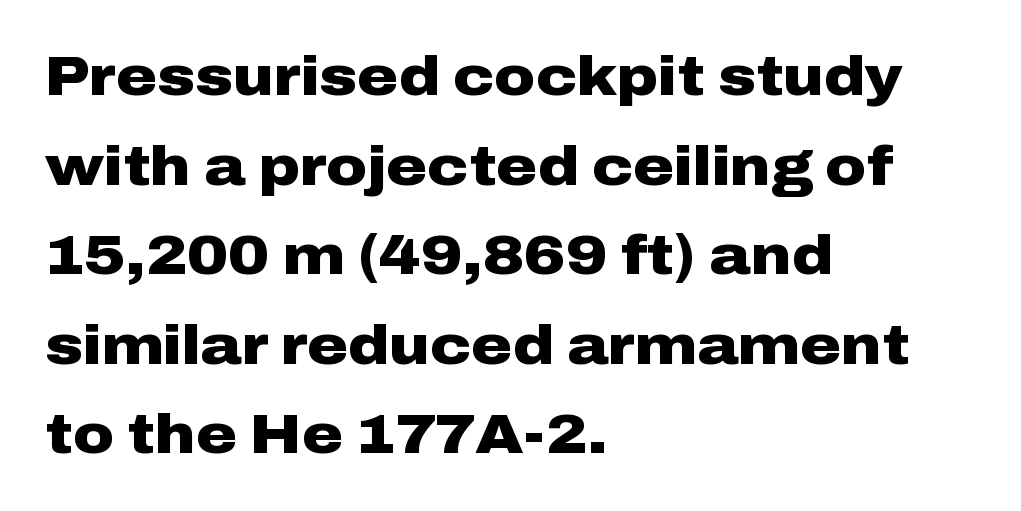
Every stem runs plumb, perpendicular to the baseline. Short note: letters normally spaced. Typeset ragged right — the left edge is the straight one. The area under the type is left untouched. Proportional: the letters do not fall into vertical columns.
